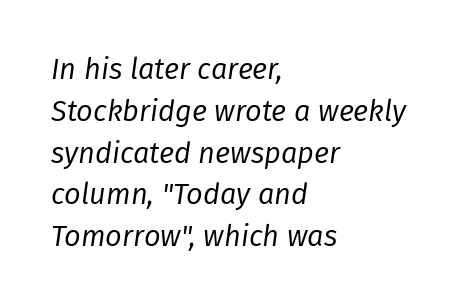
The image shows 29 px regular-weight type, italic (leaning right); set left-aligned, normal line spacing (1.44x), normal letter spacing, not underlined; low stroke contrast and a medium x-height.
